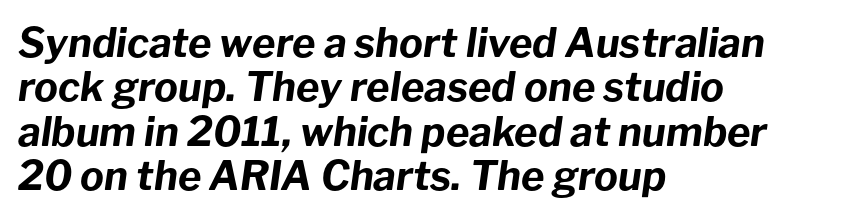
Q: Is the text bold? A: Yes.
Q: Is the text italic (slanted)? A: Yes, it leans right by about 8 degrees.
Q: Is the text underlined? A: No.
Q: How is the paragraph aligned? A: Left-aligned.
Q: Is the spacing between letters normal or unusually wide? A: Normal.
Q: Is the spacing between lines tight, normal or loose? A: Tight.
Q: Width (condensed, normal, or wide)? A: Normal.
Q: Stroke contrast? A: Low.
Q: x-height? A: Medium.
Q: Monospaced? A: No.
